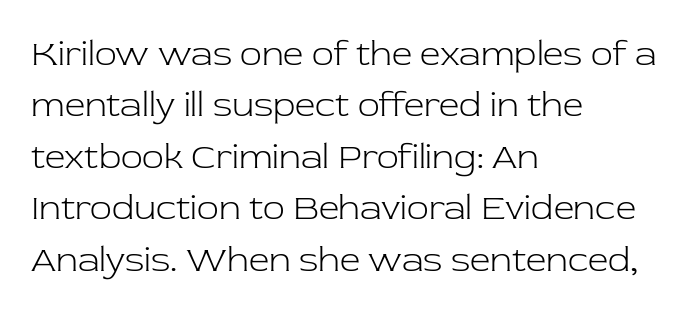
The image shows 36 px light serif type, upright; set left-aligned, normal line spacing (1.43x), normal letter spacing, not underlined; low stroke contrast and a medium x-height.
